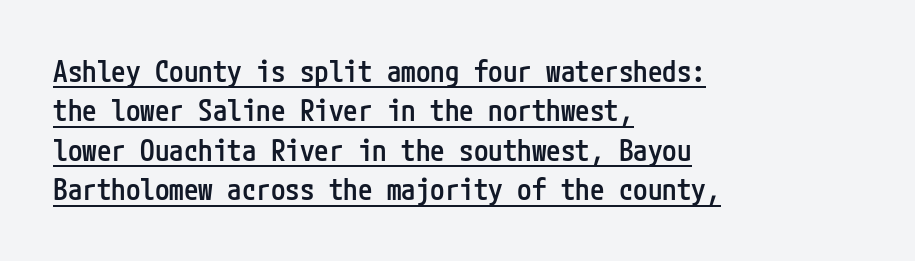
The image shows 29 px semibold, condensed sans-serif type, upright; set left-aligned, normal line spacing (1.36x), normal letter spacing, underlined; low stroke contrast and a medium x-height.
